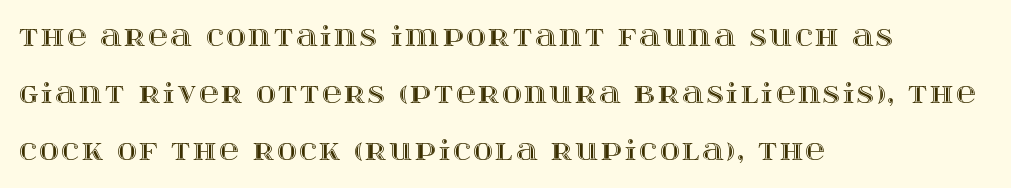
{"italic": "no", "underline": "no", "align": "left", "line_spacing": "loose", "line_spacing_ratio": 2.12, "glyph_px": 27}
